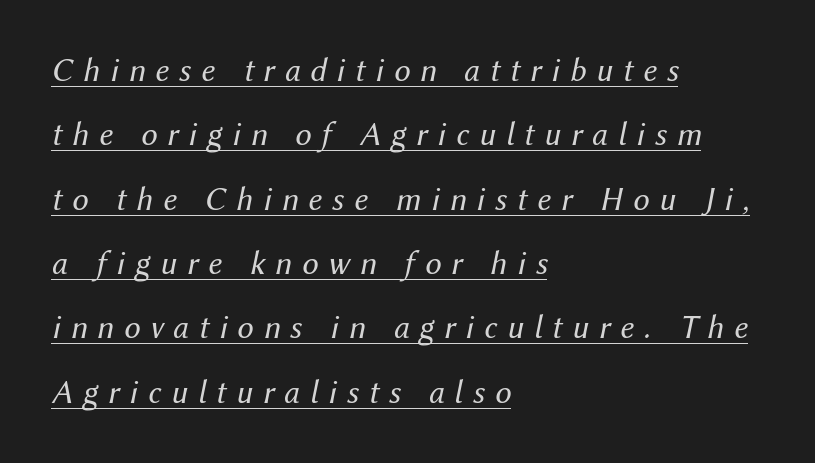
Q: Is the text bold? A: No.
Q: Is the text italic (slanted)? A: Yes, it leans right by about 12 degrees.
Q: Is the text underlined? A: Yes.
Q: How is the paragraph aligned? A: Left-aligned.
Q: Is the spacing between letters normal or unusually wide? A: Unusually wide.
Q: Is the spacing between lines tight, normal or loose? A: Loose.
Q: Width (condensed, normal, or wide)? A: Normal.
Q: Stroke contrast? A: Medium.
Q: x-height? A: Medium.
Q: Monospaced? A: No.
